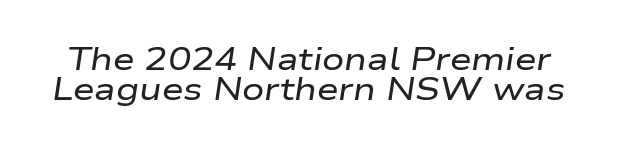
{"italic": "yes", "lean": "right", "slant_degrees": 9, "width": "wide", "stroke_contrast": "low", "x_height": "medium", "monospaced": "no", "underline": "no", "line_spacing": "tight", "line_spacing_ratio": 0.98, "letter_spacing": "normal", "letter_spacing_em": 0.0, "glyph_px": 31}
